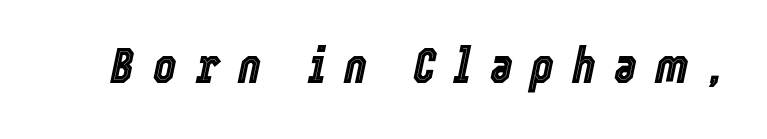
The image shows 49 px condensed type, italic (leaning right); set unusually wide letter spacing (+0.38 em), not underlined; a medium x-height.
